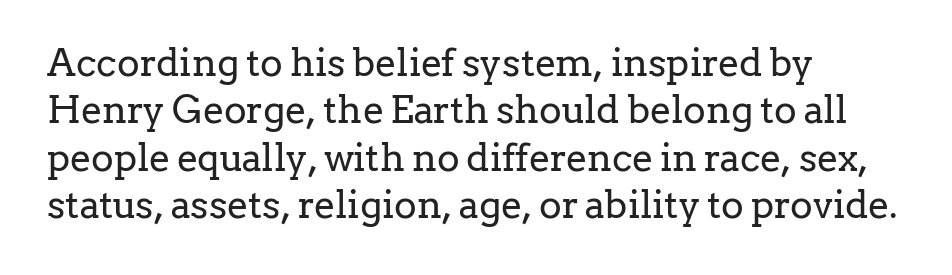
The image shows 38 px regular-weight serif type, upright; set left-aligned, normal line spacing (1.25x), normal letter spacing, not underlined; low stroke contrast and a medium x-height.
